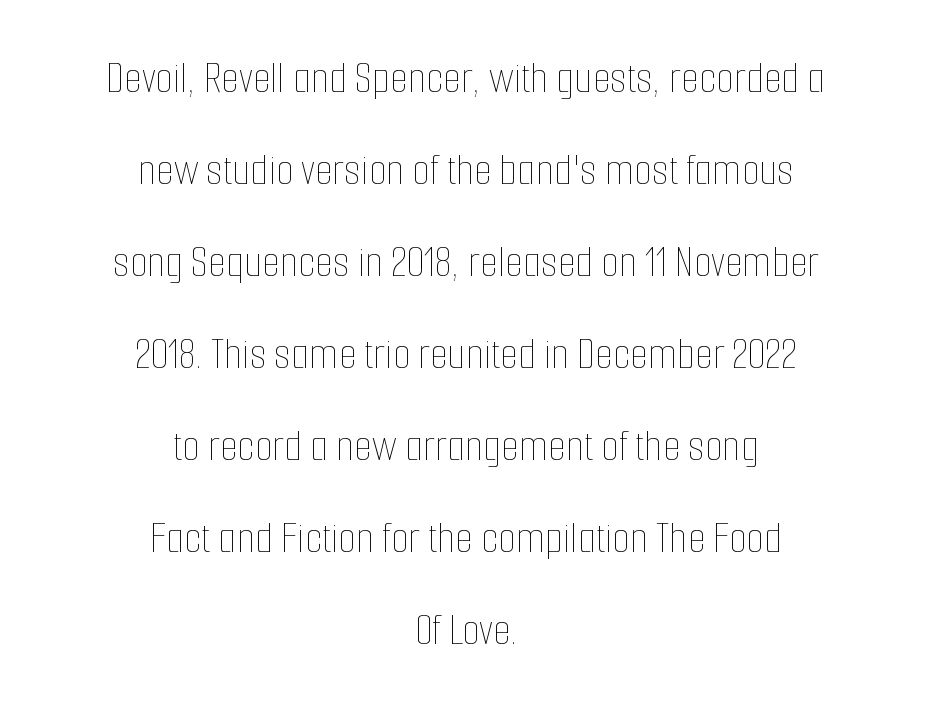
Weight class: somewhere from thin through regular. Does the leading feel generous? Absolutely, it's lavish. Casual observation: everything's sitting right in the middle. Characters remain perfectly vertical along every line. Words float on clear page, feet unadorned. This rendering leaves character spacing at its baseline value.
